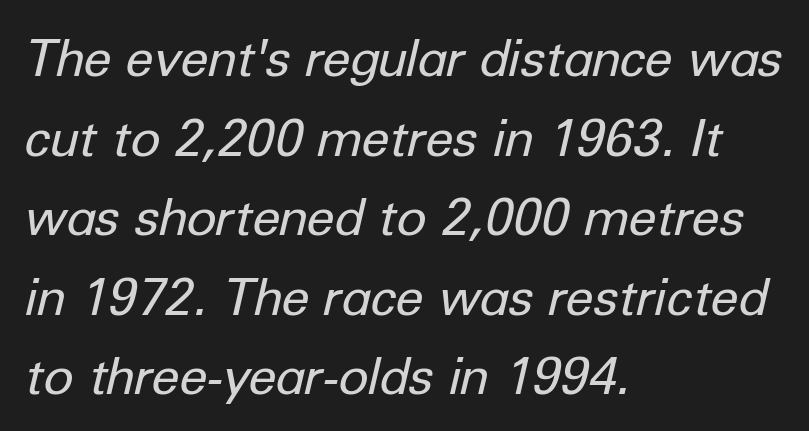
{"italic": "yes", "lean": "right", "slant_degrees": 12, "bold": "no", "weight": "regular", "width": "normal", "stroke_contrast": "low", "x_height": "medium", "monospaced": "no", "underline": "no", "align": "left", "line_spacing": "normal", "line_spacing_ratio": 1.56, "letter_spacing": "normal", "letter_spacing_em": 0.0, "glyph_px": 51}
